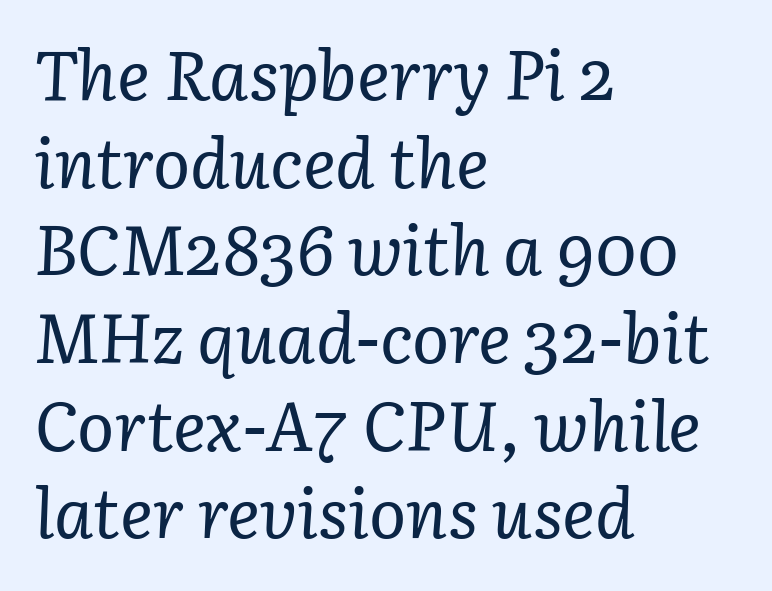
{"serif": "yes", "italic": "yes", "lean": "right", "slant_degrees": 3, "bold": "no", "weight": "regular", "width": "normal", "stroke_contrast": "low", "x_height": "medium", "monospaced": "no", "underline": "no", "align": "left", "line_spacing": "normal", "line_spacing_ratio": 1.27, "letter_spacing": "normal", "letter_spacing_em": 0.0, "glyph_px": 69}
